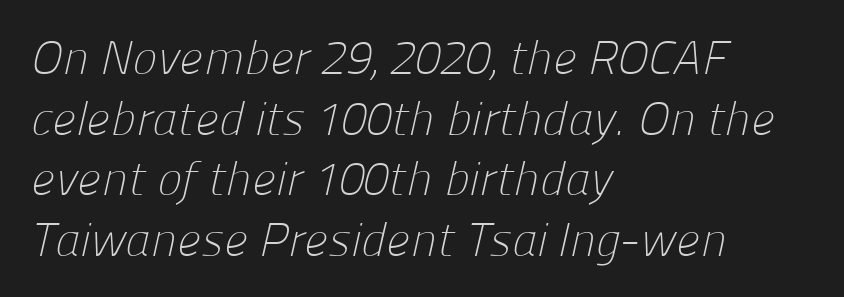
The image shows 47 px light sans-serif type; set left-aligned, normal line spacing (1.29x), normal letter spacing, not underlined; low stroke contrast and a medium x-height.
